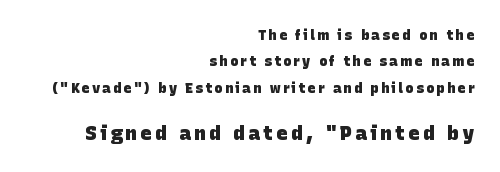
Its strokes are broad and dark, the hallmark of bold type. Layout note: lines flush right. Unmarked baselines from the first word to the last. Two sizes are in play, and the larger belongs to the second block.
